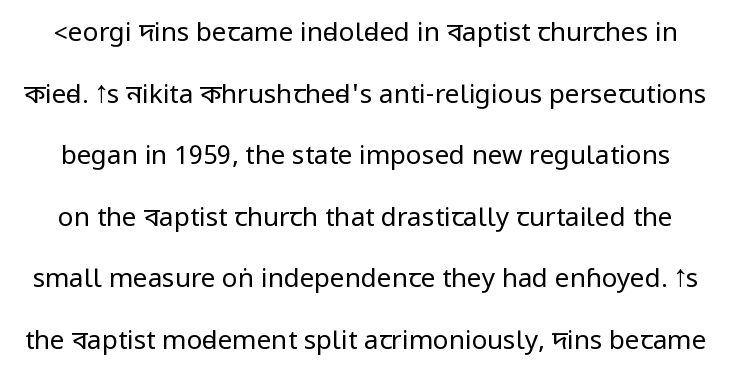
Q: Is the text bold? A: No.
Q: Is the text italic (slanted)? A: No, it is upright.
Q: Is the text underlined? A: No.
Q: Is the spacing between letters normal or unusually wide? A: Normal.
Q: Is the spacing between lines tight, normal or loose? A: Loose.
